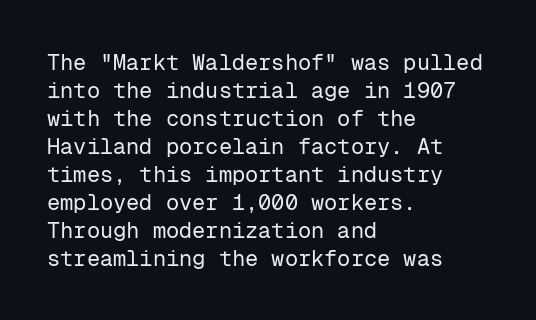
No extra ink here — the face is not bold. Students, observe: this is what conventionally led text looks like. Visually the block forms a straight wall on the left and a jagged coastline on the right. Clear beneath every line of the passage.
